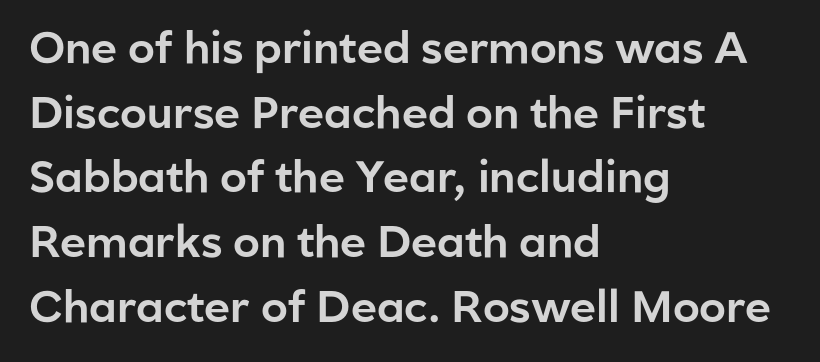
This sample has the flowing, uneven cadence of proportional lettering. Examine the stroke ends and you'll find no serifs. These lines are set flush left with a ragged right edge. A clean baseline with only descenders dipping below it. What stands out about the letter spacing? Nothing — it is the standard amount.
